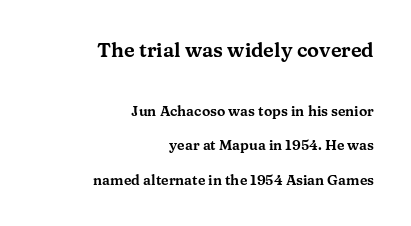
Q: Is the text italic (slanted)? A: No, it is upright.
Q: Is the text underlined? A: No.
Q: How is the paragraph aligned? A: Right-aligned.
Q: Is the spacing between letters normal or unusually wide? A: Normal.
Q: Is the spacing between lines tight, normal or loose? A: Loose.
Q: Which block of text is set in a larger size, the first (top) or the second (bottom)? A: The first (top) one.
